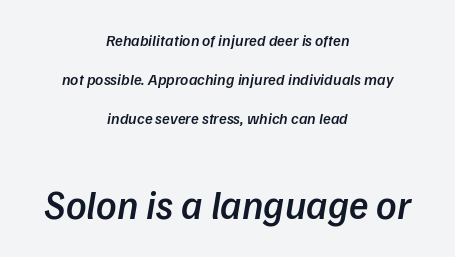
The image shows 40 px semibold sans-serif type; set centered, loose line spacing (2.43x), normal letter spacing, not underlined; the second (bottom) block is 2.5x larger; low stroke contrast and a medium x-height.
